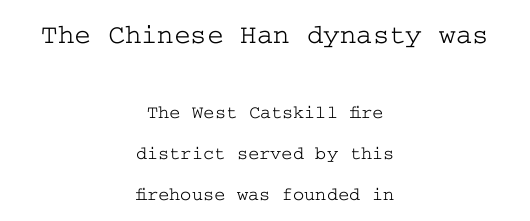
The image shows 28 px wide serif type, upright; set centered, loose line spacing (2.16x), normal letter spacing, not underlined; the first (top) block is 1.47x larger; low stroke contrast and a medium x-height.
